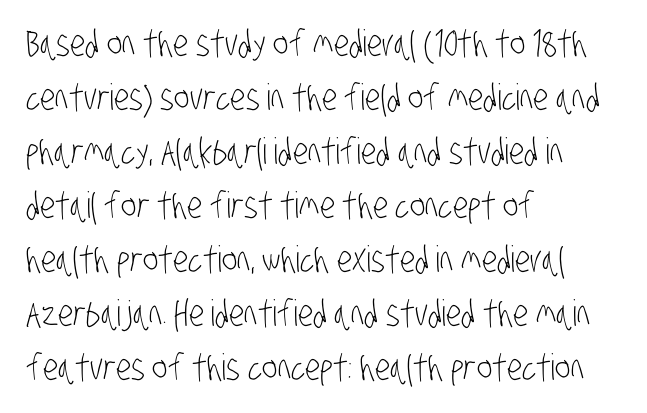
The image shows 36 px light, condensed sans-serif type; set left-aligned, normal line spacing (1.5x), normal letter spacing, not underlined; low stroke contrast and a large x-height.
